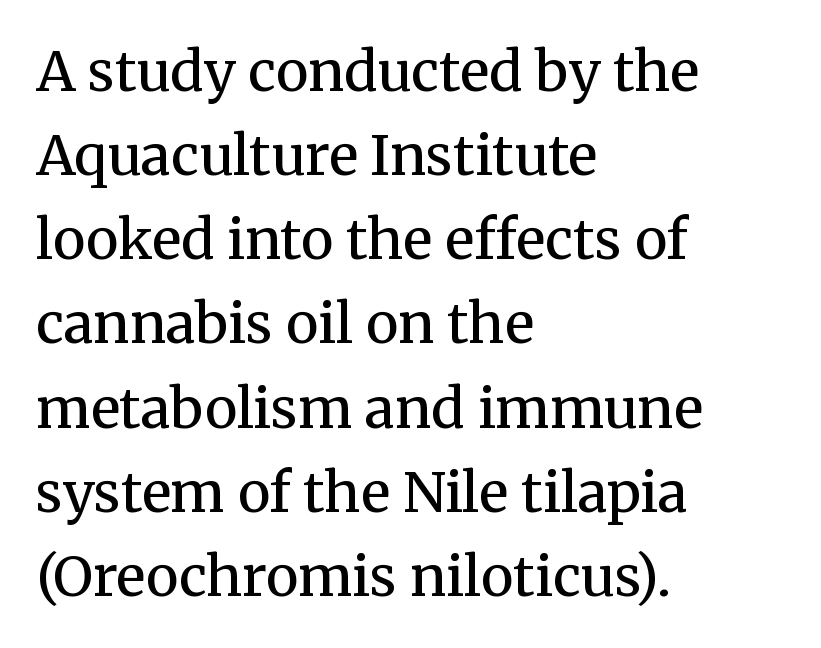
The strokes are not fattened; the text isn't bold. Regarding leading, the lines here are spaced in the standard way. Visually the block forms a straight wall on the left and a jagged coastline on the right. The letters sit at their default tracking, neither squeezed nor spread.
